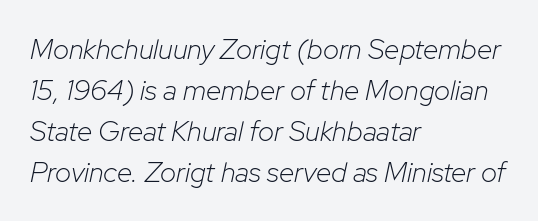
Q: Is the text bold? A: No.
Q: Is the text italic (slanted)? A: Yes, it leans right by about 12 degrees.
Q: Is the text underlined? A: No.
Q: How is the paragraph aligned? A: Left-aligned.
Q: Is the spacing between letters normal or unusually wide? A: Normal.
Q: Is the spacing between lines tight, normal or loose? A: Normal.
Q: Width (condensed, normal, or wide)? A: Normal.
Q: Stroke contrast? A: Low.
Q: x-height? A: Medium.
Q: Monospaced? A: No.
